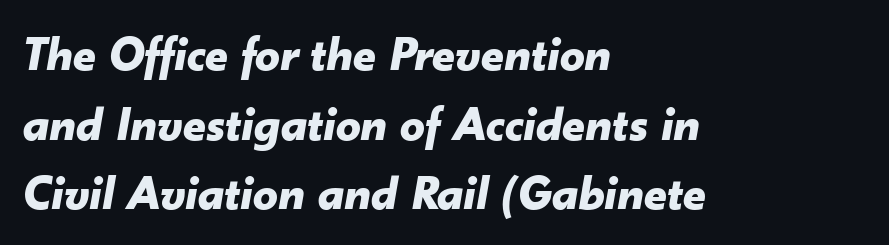
The image shows 49 px bold type, italic (leaning right); set left-aligned, normal line spacing (1.42x), normal letter spacing, not underlined; low stroke contrast and a small x-height.
